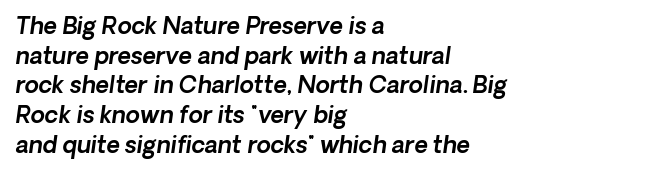
{"underline": "no", "align": "left", "line_spacing": "normal", "line_spacing_ratio": 1.29, "letter_spacing": "normal", "letter_spacing_em": 0.0, "glyph_px": 23}
